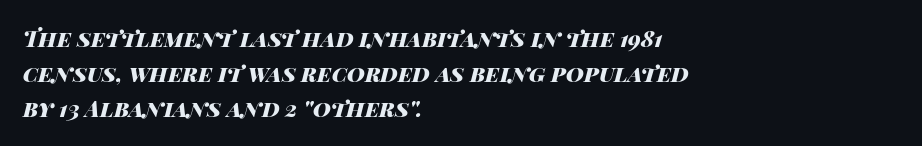
Q: Is the text bold? A: Yes.
Q: Is the text italic (slanted)? A: Yes, it leans right by about 14 degrees.
Q: Is the text underlined? A: No.
Q: How is the paragraph aligned? A: Left-aligned.
Q: Is the spacing between letters normal or unusually wide? A: Normal.
Q: Is the spacing between lines tight, normal or loose? A: Normal.
